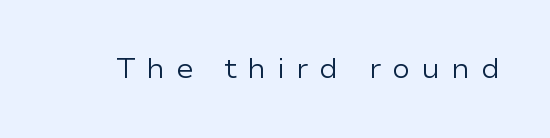
Q: Is the text bold? A: No.
Q: Is the text italic (slanted)? A: No, it is upright.
Q: Is the text underlined? A: No.
Q: Is the spacing between letters normal or unusually wide? A: Unusually wide.
